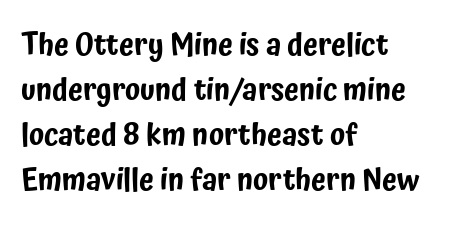
The typesetter chose a ragged-right arrangement here. What kind of face is this? One without serifs — a sans. The type sits square on the baseline with zero lean. Quick note: underline off.
